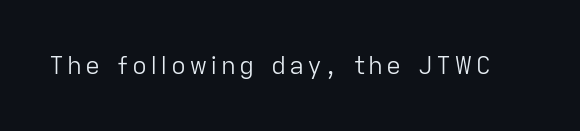
Q: Is the text bold? A: No.
Q: Is the text italic (slanted)? A: No, it is upright.
Q: Is the text underlined? A: No.
